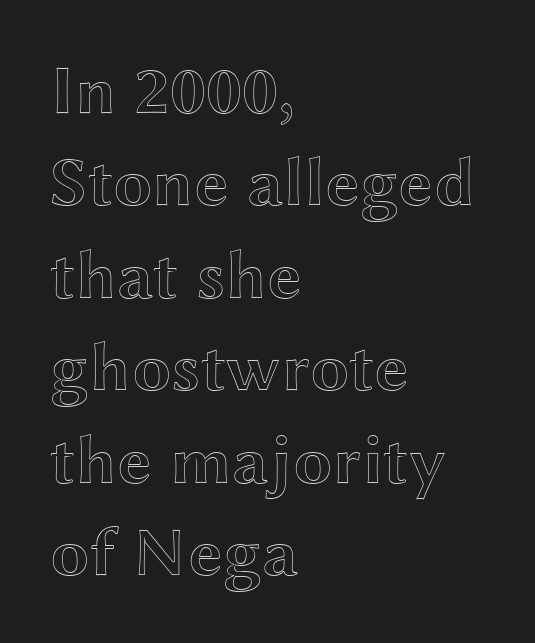
The image shows 70 px wide type, upright; set left-aligned, normal line spacing (1.32x), normal letter spacing, not underlined; a medium x-height.
